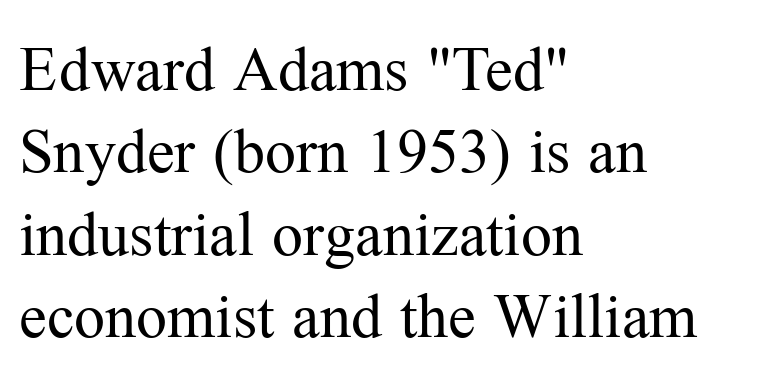
The image shows 62 px regular-weight serif type, upright; set left-aligned, normal line spacing (1.33x), normal letter spacing, not underlined; medium stroke contrast and a medium x-height.
